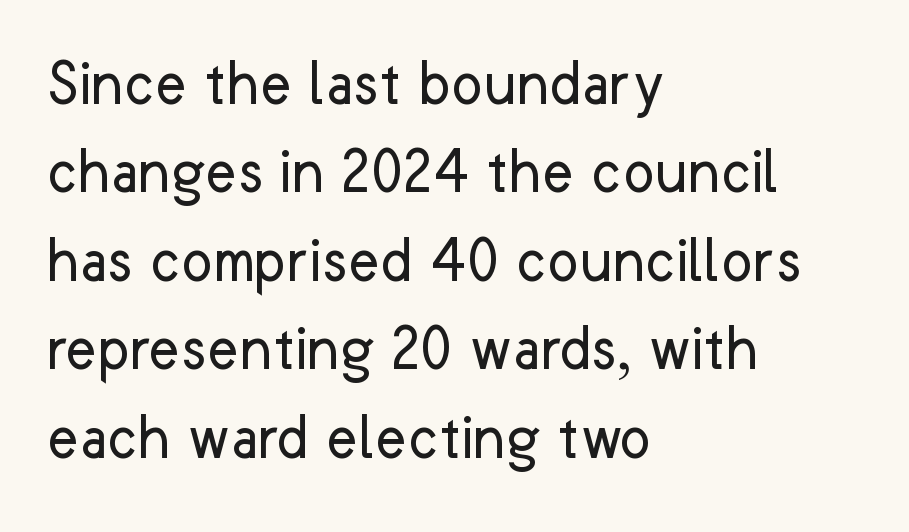
The image shows 67 px regular-weight sans-serif type, upright; set left-aligned, normal line spacing (1.32x), normal letter spacing, not underlined; low stroke contrast and a medium x-height.
